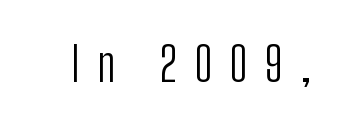
Q: Is the text bold? A: No.
Q: Is the text italic (slanted)? A: No, it is upright.
Q: Is the typeface a serif or a sans-serif typeface? A: Sans-serif.
Q: Is the text underlined? A: No.
Q: Is the spacing between letters normal or unusually wide? A: Unusually wide.
Q: Width (condensed, normal, or wide)? A: Condensed.
Q: Stroke contrast? A: Low.
Q: x-height? A: Medium.
Q: Monospaced? A: No.
